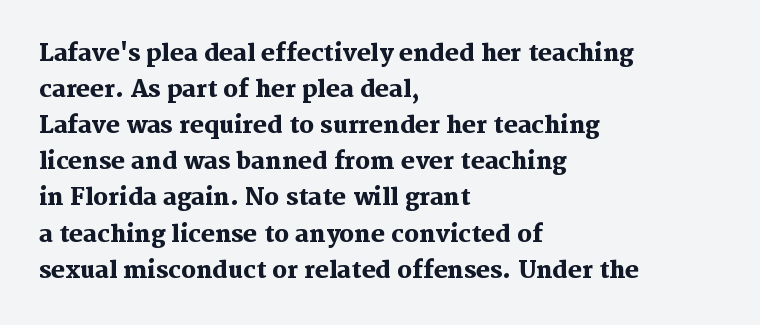
The image shows 23 px bold type, upright; set left-aligned, normal line spacing (1.57x), normal letter spacing, not underlined.
